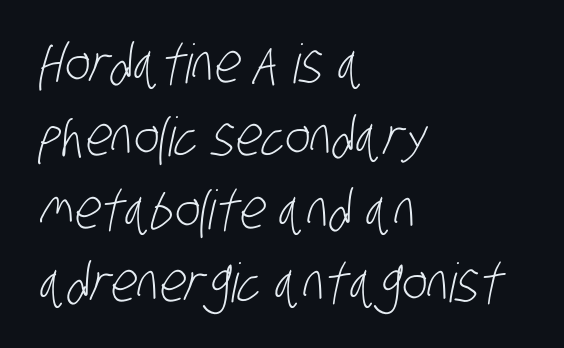
{"serif": "no", "bold": "no", "weight": "light", "width": "condensed", "stroke_contrast": "low", "x_height": "large", "monospaced": "no", "underline": "no", "align": "left", "line_spacing": "normal", "line_spacing_ratio": 1.35, "letter_spacing": "normal", "letter_spacing_em": 0.0, "glyph_px": 54}
